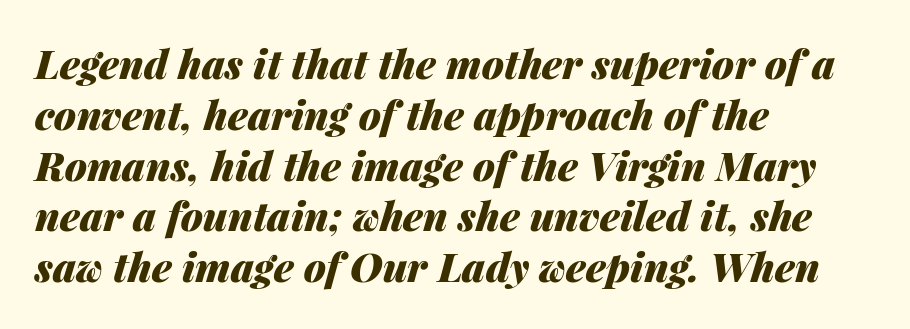
The image shows 40 px heavy type, italic (leaning right); set left-aligned, normal line spacing (1.27x), normal letter spacing, not underlined; medium stroke contrast and a medium x-height.
